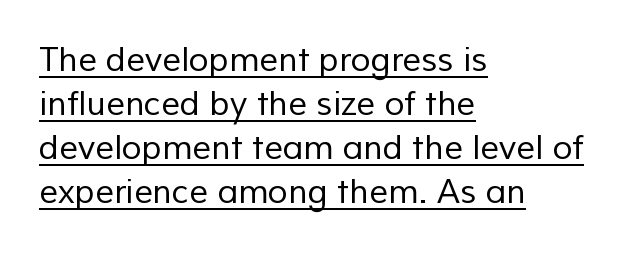
The image shows 33 px regular-weight sans-serif type; set left-aligned, normal line spacing (1.33x), normal letter spacing, underlined; low stroke contrast and a medium x-height.
